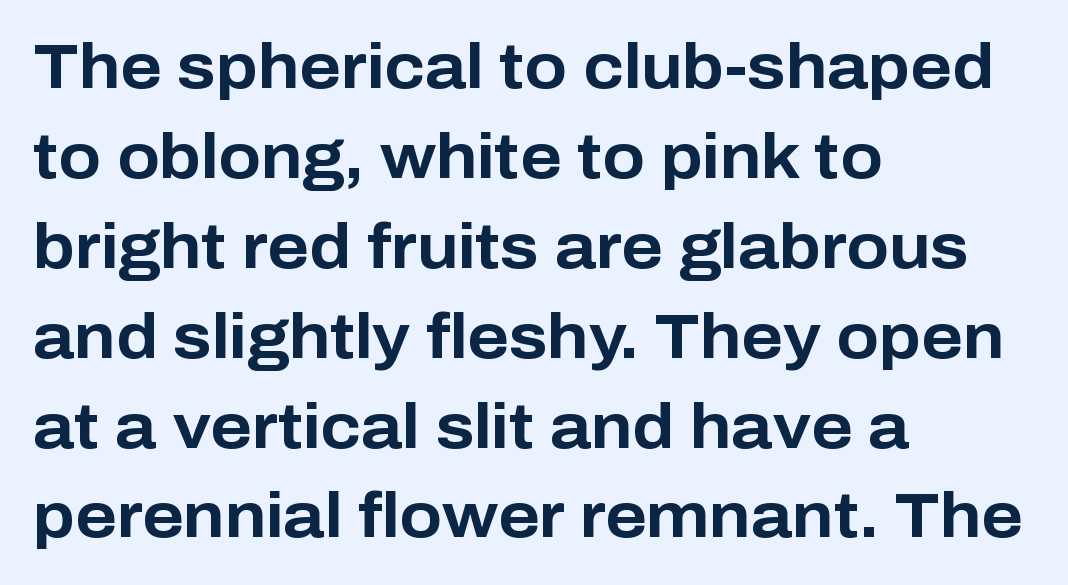
Every row of glyphs begins at an identical x-position on the left. The typeface chosen for these lines omits serifs. The passage shown stacks its lines at a standard gap. Weight check: bold — yes, fully. The axis of the letterforms is exactly vertical. The passage shown is typed in a proportional face where columns would drift.
